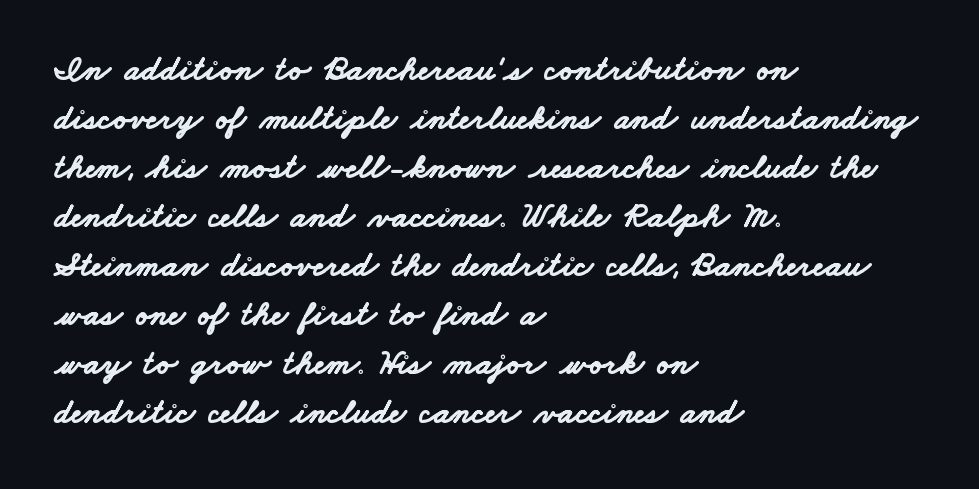
Q: Is the text bold? A: Yes.
Q: Is the typeface a serif or a sans-serif typeface? A: Sans-serif.
Q: Is the text underlined? A: No.
Q: How is the paragraph aligned? A: Left-aligned.
Q: Is the spacing between letters normal or unusually wide? A: Normal.
Q: Is the spacing between lines tight, normal or loose? A: Normal.
Q: Width (condensed, normal, or wide)? A: Wide.
Q: Stroke contrast? A: Low.
Q: x-height? A: Small.
Q: Monospaced? A: No.
